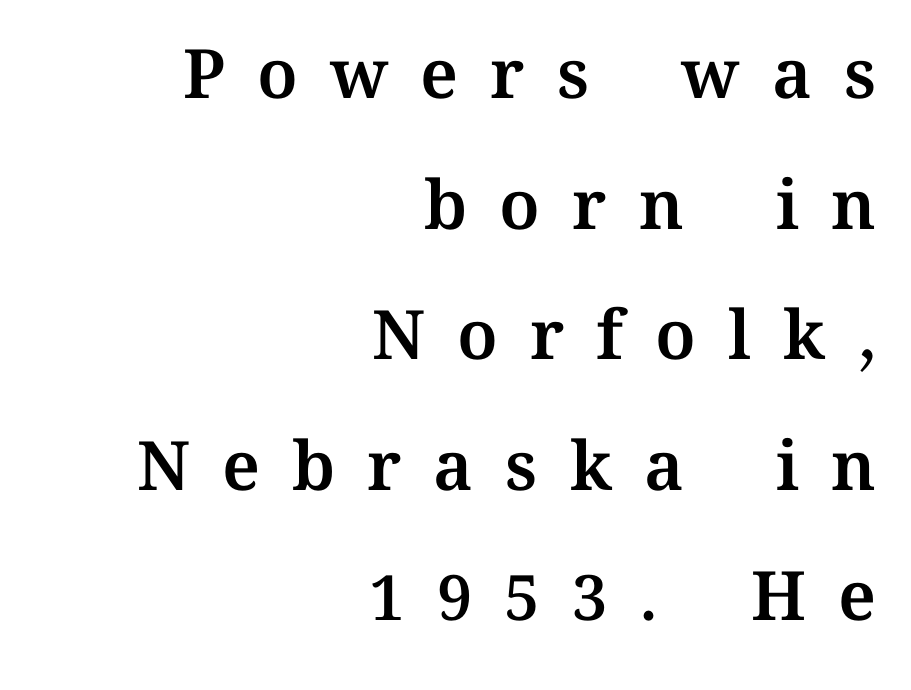
The image shows 68 px text type, upright; set right-aligned, loose line spacing (1.92x), unusually wide letter spacing (+0.47 em), not underlined; medium stroke contrast and a medium x-height.
